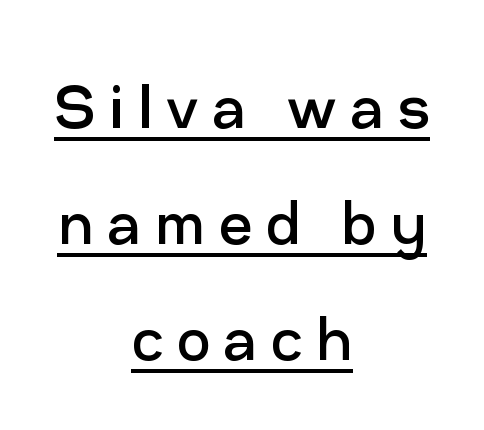
The image shows 73 px regular-weight sans-serif type, upright; set centered, normal line spacing (1.59x), underlined; low stroke contrast and a medium x-height.
